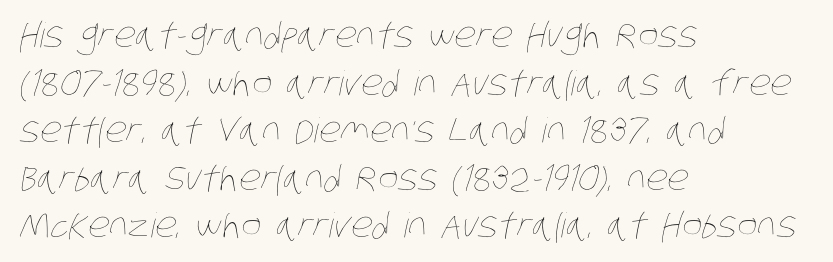
Q: Is the text bold? A: No.
Q: Is the text underlined? A: No.
Q: How is the paragraph aligned? A: Left-aligned.
Q: Is the spacing between letters normal or unusually wide? A: Normal.
Q: Is the spacing between lines tight, normal or loose? A: Normal.
Q: Width (condensed, normal, or wide)? A: Condensed.
Q: Stroke contrast? A: Low.
Q: x-height? A: Large.
Q: Monospaced? A: No.
